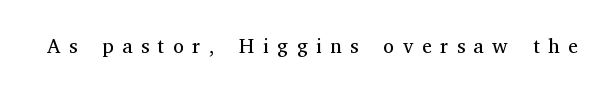
Nothing heavy about these letters — not bold at all. It's the straight-up-and-down kind of type. Nobody drew a line under any word here. The face used here is rendered with a markedly widened letterfit.
